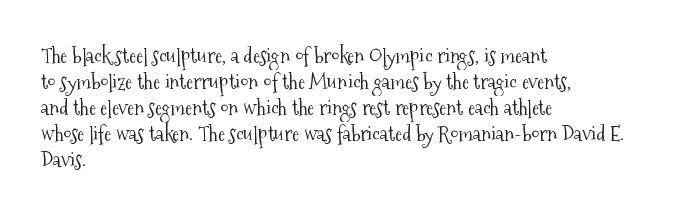
{"italic": "no", "bold": "no", "underline": "no", "align": "left", "line_spacing_ratio": 1.24, "letter_spacing": "normal", "letter_spacing_em": 0.0, "glyph_px": 21}
